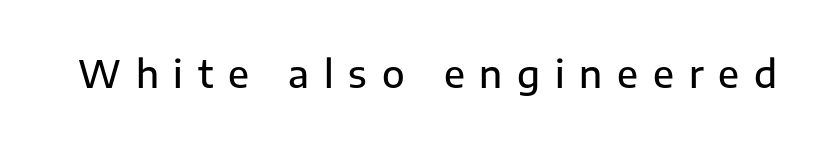
Only glyphs here, with clear space below each row. The passage shown is semibold, sitting just below true bold. Do the letters lean? They stand straight. Character widths vary here, with narrow letters taking less room than wide ones. The tracking jumps out immediately: characters are airy and widely separated.
